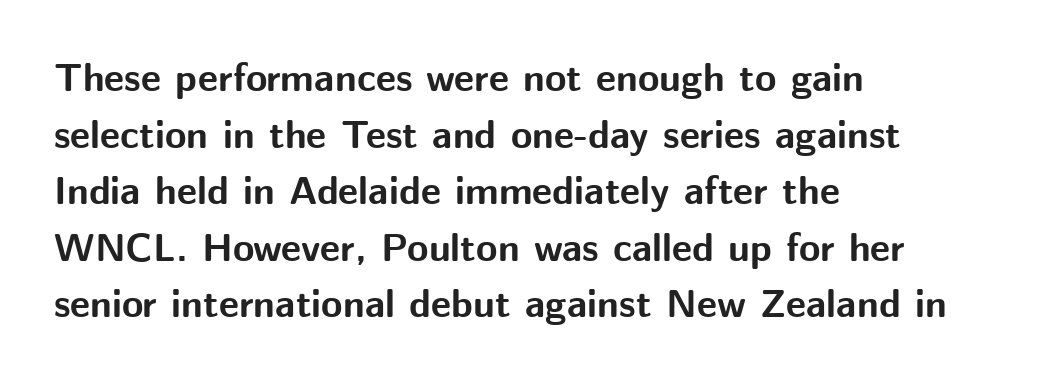
{"serif": "no", "italic": "no", "bold": "yes", "weight": "bold", "width": "normal", "stroke_contrast": "medium", "x_height": "medium", "monospaced": "no", "underline": "no", "align": "left", "line_spacing": "normal", "line_spacing_ratio": 1.45, "letter_spacing": "normal", "letter_spacing_em": 0.0, "glyph_px": 39}
